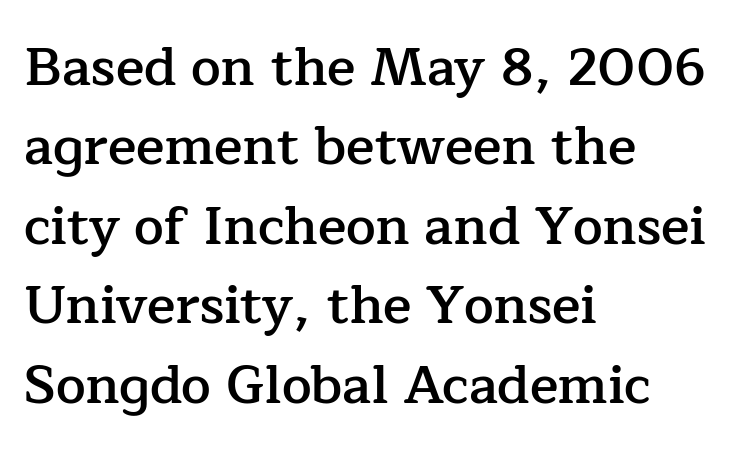
{"serif": "yes", "italic": "no", "bold": "semi", "weight": "semibold", "width": "normal", "stroke_contrast": "low", "x_height": "medium", "monospaced": "no", "underline": "no", "align": "left", "line_spacing": "normal", "line_spacing_ratio": 1.5, "letter_spacing": "normal", "letter_spacing_em": 0.0, "glyph_px": 53}
